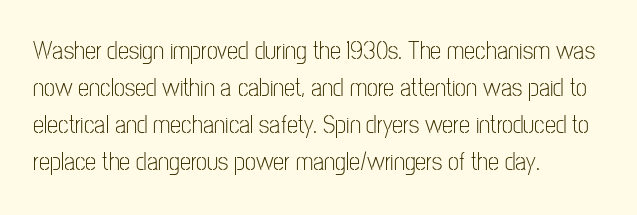
{"italic": "no", "bold": "no", "underline": "no", "align": "left", "line_spacing": "normal", "line_spacing_ratio": 1.48, "letter_spacing": "normal", "letter_spacing_em": 0.0, "glyph_px": 25}
